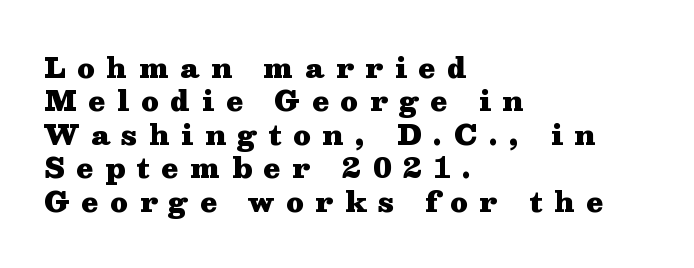
Q: Is the text bold? A: Yes.
Q: Is the text italic (slanted)? A: No, it is upright.
Q: Is the text underlined? A: No.
Q: How is the paragraph aligned? A: Left-aligned.
Q: Is the spacing between letters normal or unusually wide? A: Unusually wide.
